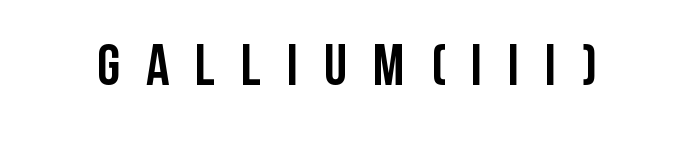
The horizontal fit of the characters is loose and conspicuously gappy. Set as a true bold cut, around the 700 mark. These lines were composed using upright roman letters. Beneath every word, the page is bare.
